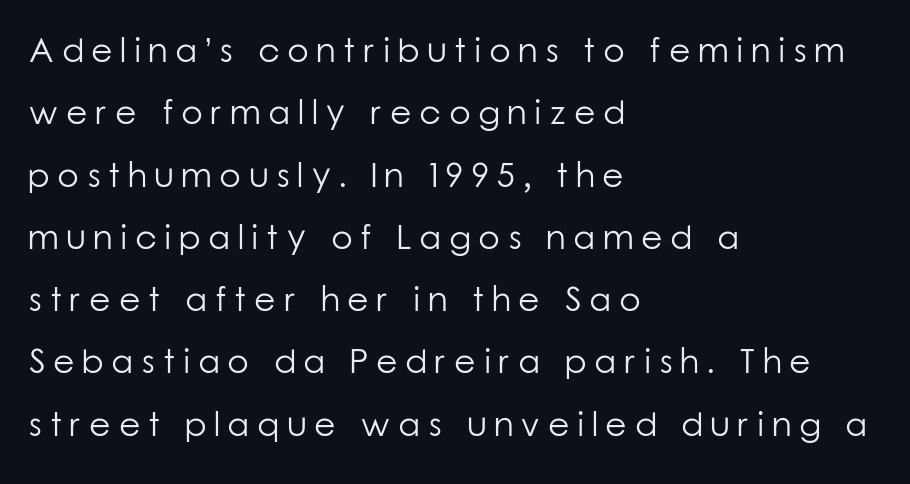
Q: Is the text bold? A: No.
Q: Is the text italic (slanted)? A: No, it is upright.
Q: Is the typeface a serif or a sans-serif typeface? A: Sans-serif.
Q: Is the text underlined? A: No.
Q: How is the paragraph aligned? A: Left-aligned.
Q: Is the spacing between letters normal or unusually wide? A: Unusually wide.
Q: Width (condensed, normal, or wide)? A: Normal.
Q: Stroke contrast? A: Low.
Q: x-height? A: Medium.
Q: Monospaced? A: No.
